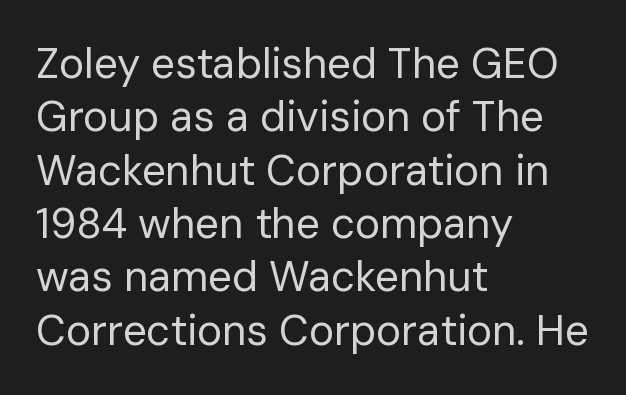
Varying glyph widths throughout — classic text-font behaviour. Bare-footed words on every line. One glance says typical: line gaps are just what's usual. Stems and bowls with no extra thickness — not bold. Reading down the block, your eye returns to a fixed left position each line. The passage shown has conventional tracking throughout.
